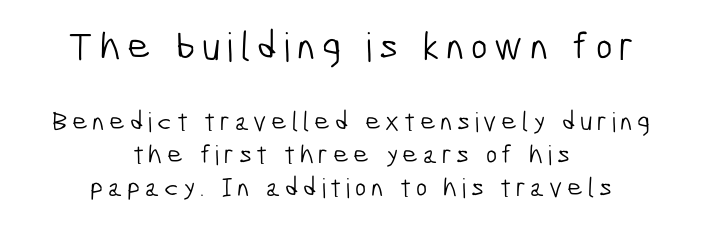
{"serif": "no", "bold": "no", "weight": "light", "width": "condensed", "stroke_contrast": "low", "x_height": "medium", "monospaced": "no", "underline": "no", "align": "center", "line_spacing_ratio": 1.22, "larger_block": "first", "size_ratio": 1.48, "glyph_px": 40}
